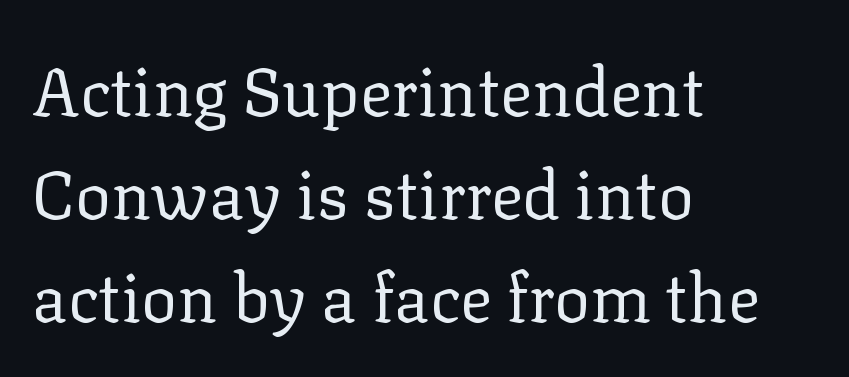
Q: Is the text bold? A: No.
Q: Is the text italic (slanted)? A: No, it is upright.
Q: Is the typeface a serif or a sans-serif typeface? A: Serif.
Q: Is the text underlined? A: No.
Q: How is the paragraph aligned? A: Left-aligned.
Q: Is the spacing between letters normal or unusually wide? A: Normal.
Q: Is the spacing between lines tight, normal or loose? A: Normal.
Q: Width (condensed, normal, or wide)? A: Normal.
Q: Stroke contrast? A: Low.
Q: x-height? A: Medium.
Q: Monospaced? A: No.
